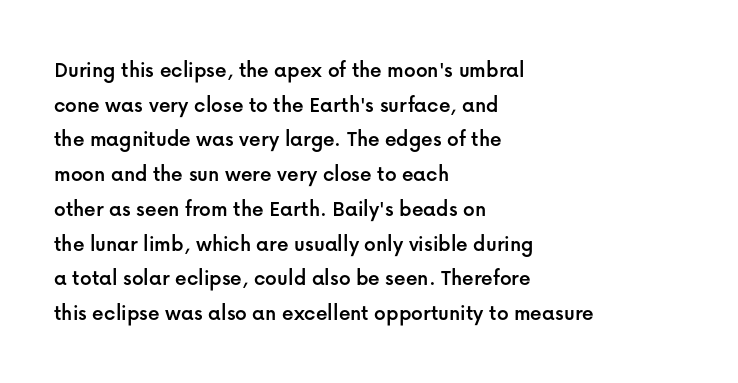
The image shows 23 px text type, upright; set left-aligned, normal line spacing (1.51x), normal letter spacing, not underlined.
